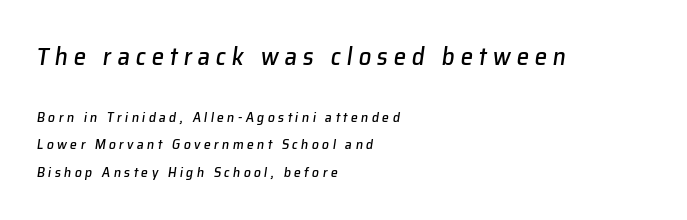
The image shows 25 px text type, italic (leaning right); set left-aligned, loose line spacing (1.96x), unusually wide letter spacing (+0.23 em), not underlined; the first (top) block is 1.79x larger.
